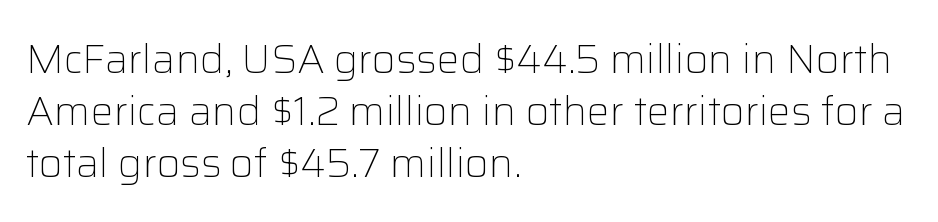
The image shows 41 px light sans-serif type, upright; set left-aligned, normal line spacing (1.27x), normal letter spacing, not underlined; low stroke contrast and a medium x-height.
